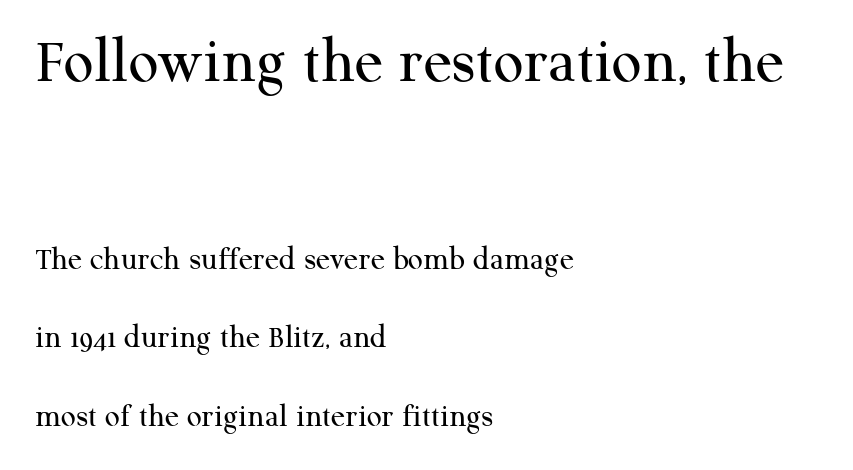
The image shows 66 px regular-weight serif type, upright; set left-aligned, loose line spacing (2.39x), normal letter spacing, not underlined; the first (top) block is 2.0x larger; medium stroke contrast and a medium x-height.
